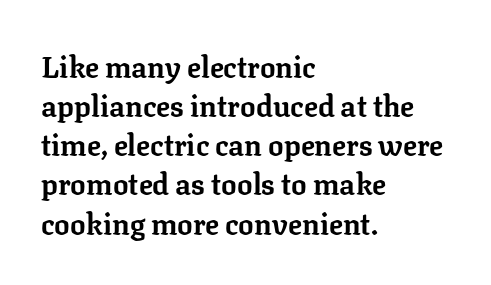
The image shows 29 px bold serif type, upright; set left-aligned, normal line spacing (1.35x), normal letter spacing, not underlined; low stroke contrast and a medium x-height.
